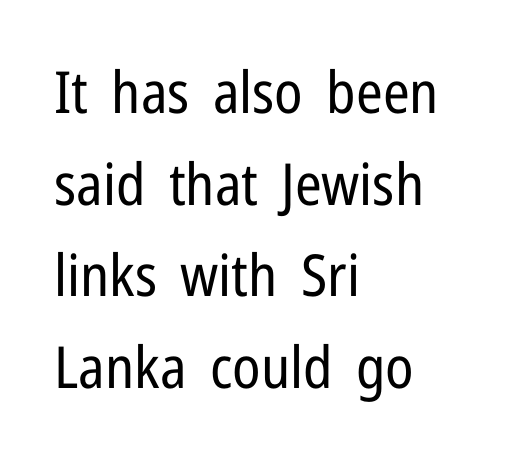
The image shows 58 px regular-weight, condensed sans-serif type, upright; set left-aligned, normal line spacing (1.58x), normal letter spacing, not underlined; low stroke contrast and a medium x-height.
